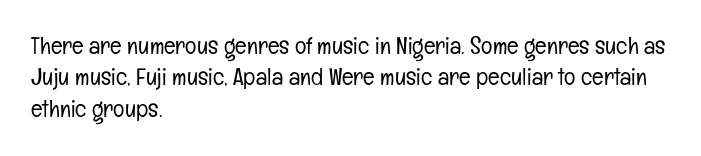
{"italic": "no", "bold": "no", "underline": "no", "align": "left", "line_spacing": "normal", "line_spacing_ratio": 1.31, "letter_spacing": "normal", "letter_spacing_em": 0.0, "glyph_px": 24}
